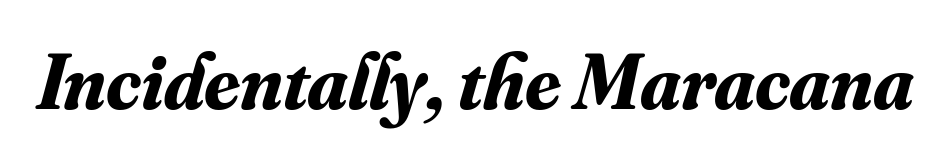
The rendering uses natural spacing where letterforms have individual widths. This rendering features lettering with no underline. Letterform terminals end in serifs throughout the passage. Between one letter and the next there's only the usual sliver of space. Does the lettering tilt? It does — this is italic. Weight check: bold — yes, fully.
